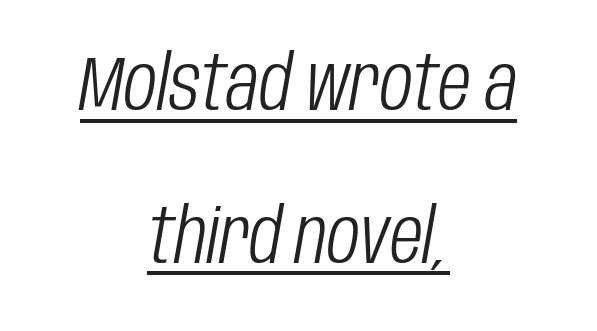
{"italic": "yes", "lean": "right", "slant_degrees": 10, "bold": "no", "weight": "light", "width": "condensed", "stroke_contrast": "low", "x_height": "large", "monospaced": "no", "underline": "yes", "align": "center", "line_spacing": "loose", "line_spacing_ratio": 2.01, "letter_spacing": "normal", "letter_spacing_em": 0.0, "glyph_px": 76}
